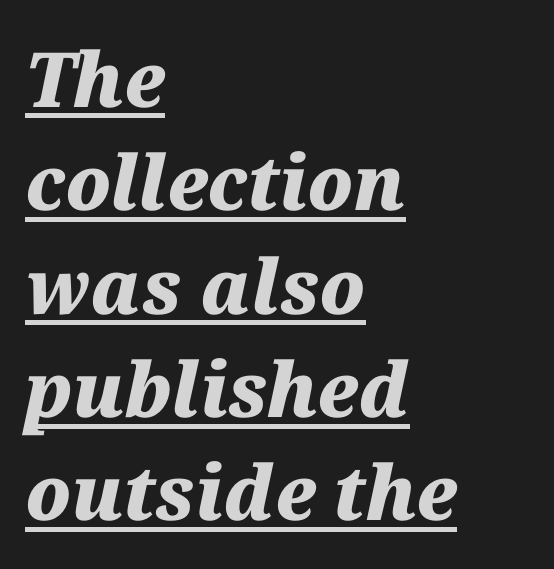
The image shows 76 px heavy type, italic (leaning right); set left-aligned, normal line spacing (1.36x), normal letter spacing, underlined; medium stroke contrast and a medium x-height.
